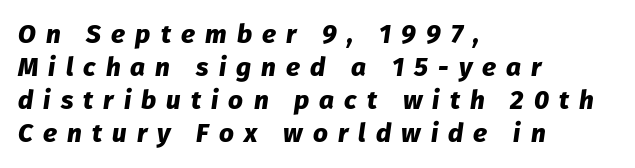
{"italic": "yes", "lean": "right", "slant_degrees": 8, "bold": "yes", "underline": "no", "align": "left", "line_spacing": "normal", "line_spacing_ratio": 1.27, "letter_spacing": "wide", "letter_spacing_em": 0.39, "glyph_px": 26}
